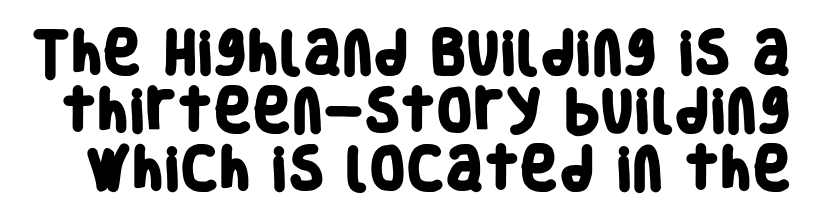
{"serif": "no", "bold": "yes", "weight": "heavy", "width": "condensed", "stroke_contrast": "low", "x_height": "large", "monospaced": "no", "underline": "no", "line_spacing_ratio": 1.23, "letter_spacing": "normal", "letter_spacing_em": 0.0, "glyph_px": 47}
